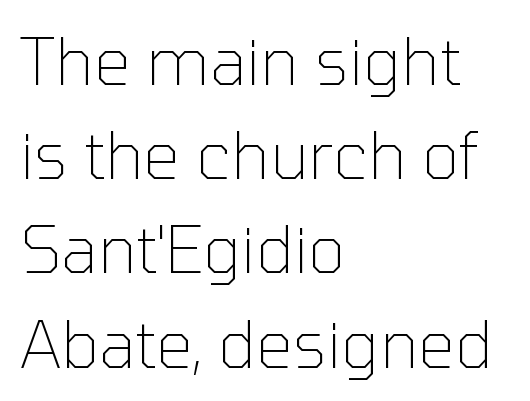
Q: Is the text bold? A: No.
Q: Is the text italic (slanted)? A: No, it is upright.
Q: Is the typeface a serif or a sans-serif typeface? A: Sans-serif.
Q: Is the text underlined? A: No.
Q: How is the paragraph aligned? A: Left-aligned.
Q: Is the spacing between letters normal or unusually wide? A: Normal.
Q: Is the spacing between lines tight, normal or loose? A: Normal.
Q: Width (condensed, normal, or wide)? A: Normal.
Q: Stroke contrast? A: Low.
Q: x-height? A: Medium.
Q: Monospaced? A: No.
